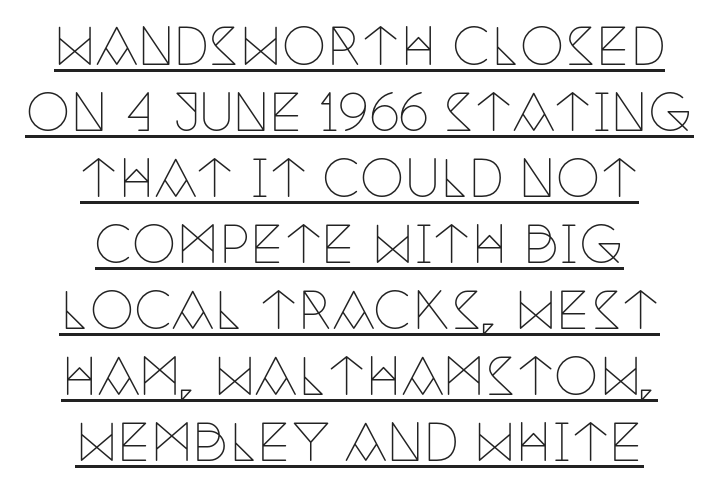
The image shows 50 px thin, condensed serif type, upright; set centered, normal line spacing (1.32x), normal letter spacing, underlined; low stroke contrast and a large x-height.
